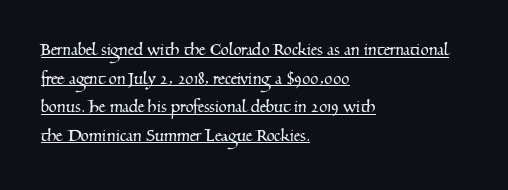
The image shows 21 px text type; set left-aligned, normal line spacing (1.36x), normal letter spacing, underlined.
